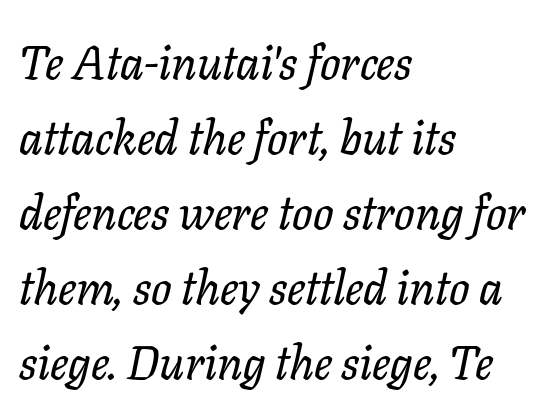
In terms of posture, this sample is oblique. Stroke terminals: seriffed. Does the copy run flush right? No — it runs flush left. Descenders are the only things crossing below the line.
